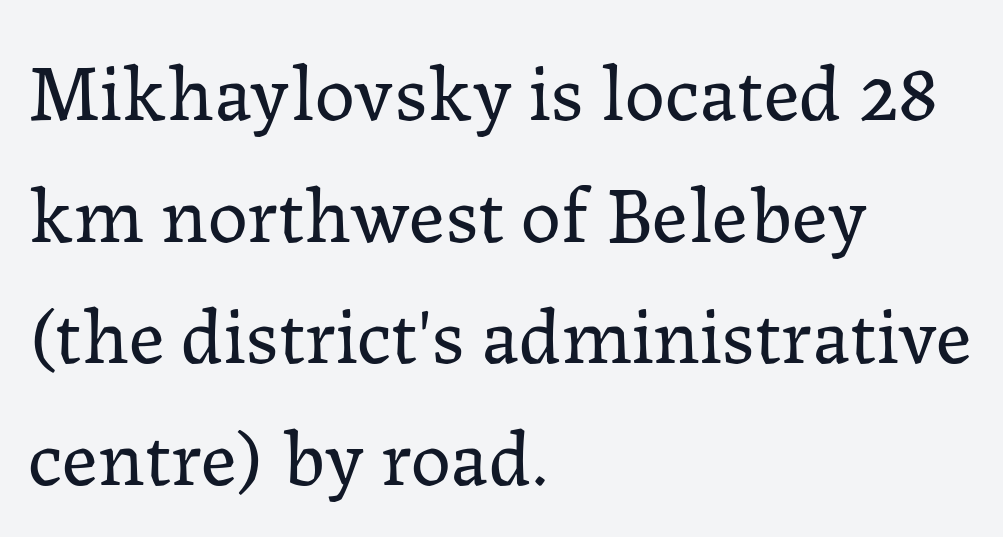
Q: Is the text bold? A: No.
Q: Is the text italic (slanted)? A: No, it is upright.
Q: Is the typeface a serif or a sans-serif typeface? A: Serif.
Q: Is the text underlined? A: No.
Q: How is the paragraph aligned? A: Left-aligned.
Q: Is the spacing between letters normal or unusually wide? A: Normal.
Q: Is the spacing between lines tight, normal or loose? A: Normal.
Q: Width (condensed, normal, or wide)? A: Normal.
Q: Stroke contrast? A: Low.
Q: x-height? A: Medium.
Q: Monospaced? A: No.
